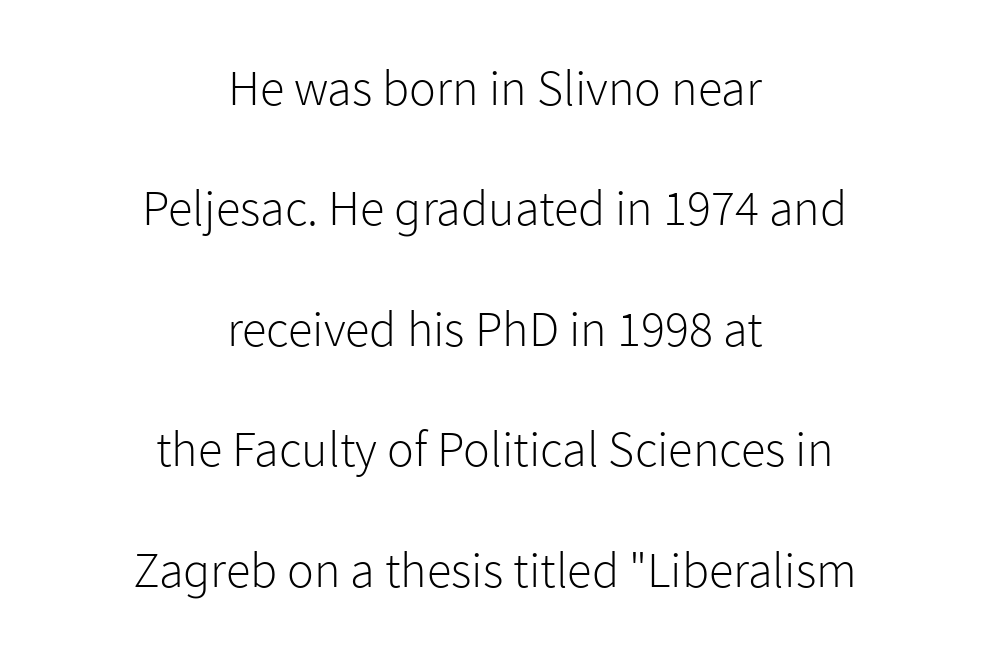
Q: Is the text bold? A: No.
Q: Is the text italic (slanted)? A: No, it is upright.
Q: Is the typeface a serif or a sans-serif typeface? A: Sans-serif.
Q: Is the text underlined? A: No.
Q: How is the paragraph aligned? A: Centered.
Q: Is the spacing between letters normal or unusually wide? A: Normal.
Q: Is the spacing between lines tight, normal or loose? A: Loose.
Q: Width (condensed, normal, or wide)? A: Normal.
Q: Stroke contrast? A: Low.
Q: x-height? A: Medium.
Q: Monospaced? A: No.
